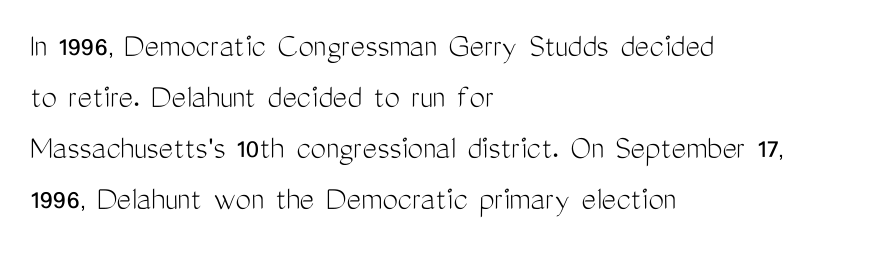
The image shows 35 px light, condensed sans-serif type, upright; set left-aligned, normal line spacing (1.46x), normal letter spacing, not underlined; medium stroke contrast and a medium x-height.
